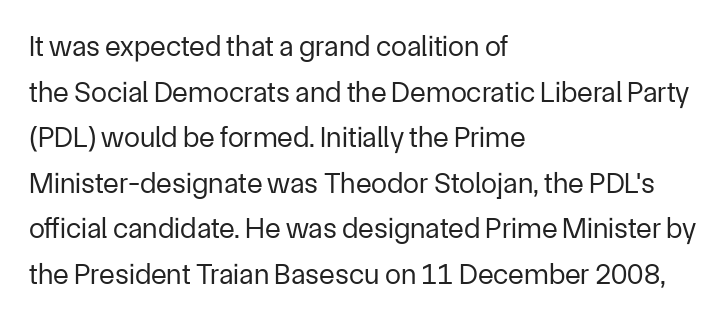
The image shows 29 px regular-weight sans-serif type, upright; set left-aligned, normal line spacing (1.57x), normal letter spacing, not underlined; low stroke contrast and a medium x-height.
